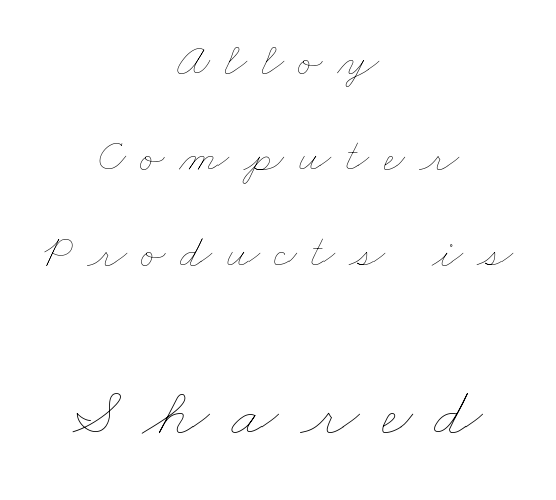
Compared with typical paragraphs, the rows here are farther apart. A clean baseline with only descenders dipping below it. Each letter keeps its own natural width here, so spacing adapts to shape. A centered setting, common on invitations and titles, is used for this passage.
